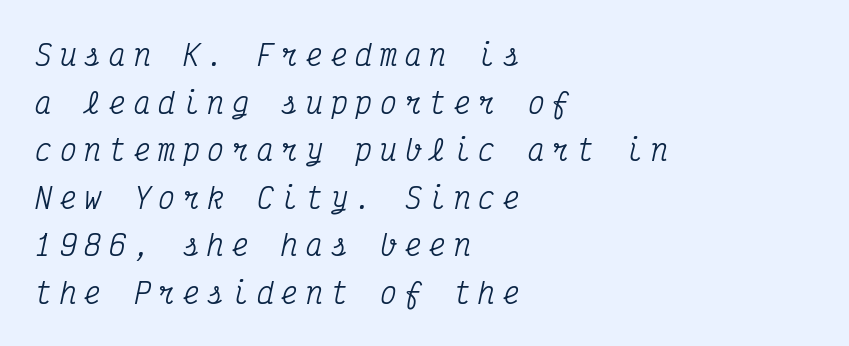
The space directly below the letters is spotless. Leftover space on each line is placed entirely after the last word. The rendering uses typewriter-style spacing with identical character cells. Glyph-to-glyph distance is far greater than everyday printed text. When letters slant like this, we call the style italic. These lines sit exactly where default settings would place them.
